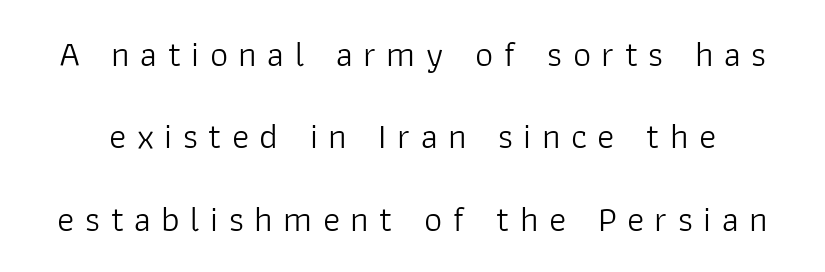
The rendering uses natural spacing where letterforms have individual widths. This is the regular roman posture of the typeface. Rule under the text: the space is simply empty. The space between consecutive lines is lavish.
